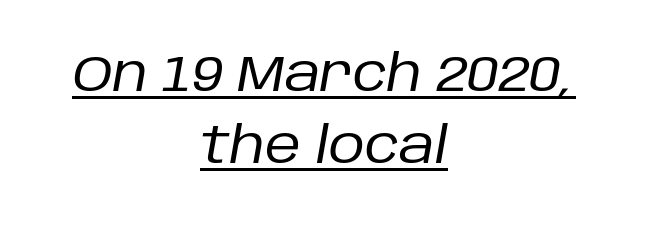
The image shows 50 px regular-weight type, italic (leaning right); set centered, normal line spacing (1.44x), normal letter spacing, underlined; low stroke contrast and a large x-height.
